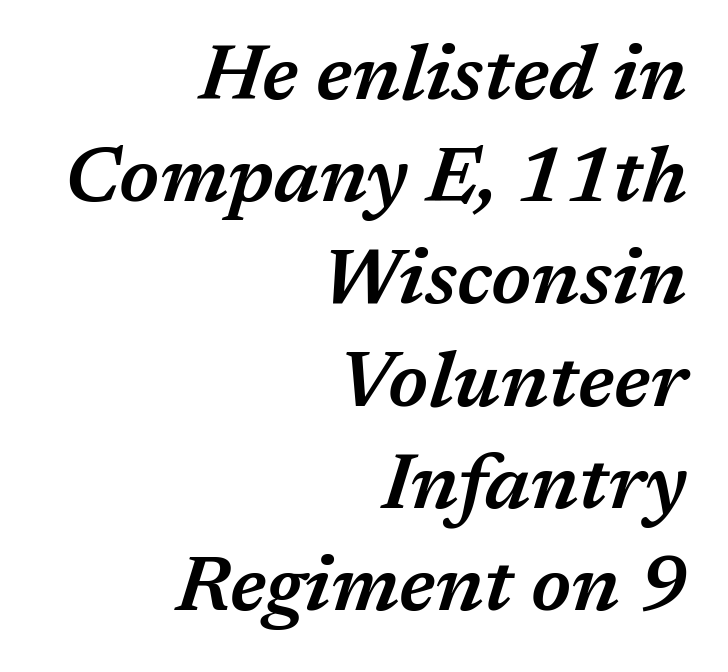
{"italic": "yes", "lean": "right", "slant_degrees": 17, "bold": "semi", "weight": "semibold", "width": "normal", "stroke_contrast": "medium", "x_height": "medium", "monospaced": "no", "underline": "no", "align": "right", "line_spacing": "normal", "line_spacing_ratio": 1.31, "letter_spacing": "normal", "letter_spacing_em": 0.0, "glyph_px": 78}
